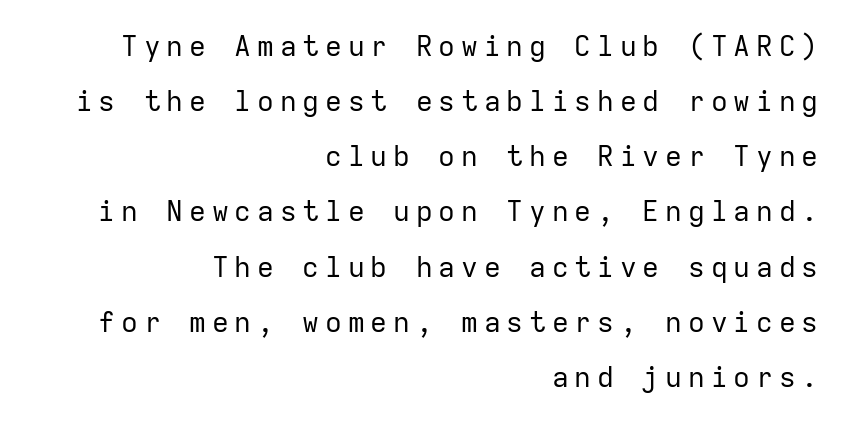
{"serif": "no", "italic": "no", "bold": "no", "weight": "regular", "width": "normal", "stroke_contrast": "low", "x_height": "medium", "monospaced": "yes", "underline": "no", "align": "right", "line_spacing": "loose", "line_spacing_ratio": 1.97, "letter_spacing": "wide", "letter_spacing_em": 0.21, "glyph_px": 28}
